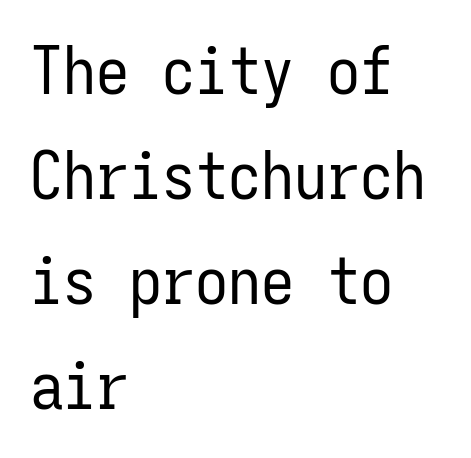
You could count columns in this text — the font is strictly monospaced. Heft: none added — not bold. The gaps between neighbouring characters are ordinary and unremarkable. Each new line begins a customary step beneath the previous one. The characters display no serif detailing; their extremities are plain.
